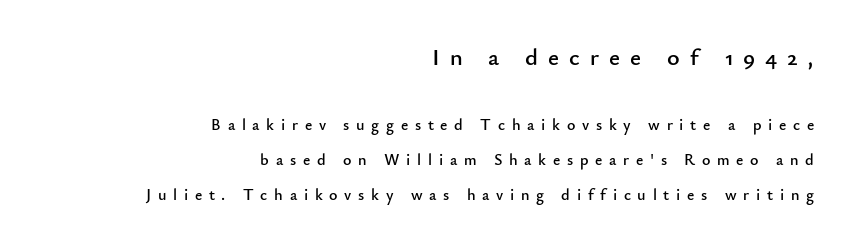
{"italic": "no", "underline": "no", "align": "right", "line_spacing": "loose", "line_spacing_ratio": 2.19, "letter_spacing": "wide", "letter_spacing_em": 0.42, "larger_block": "first", "size_ratio": 1.5, "glyph_px": 24}
